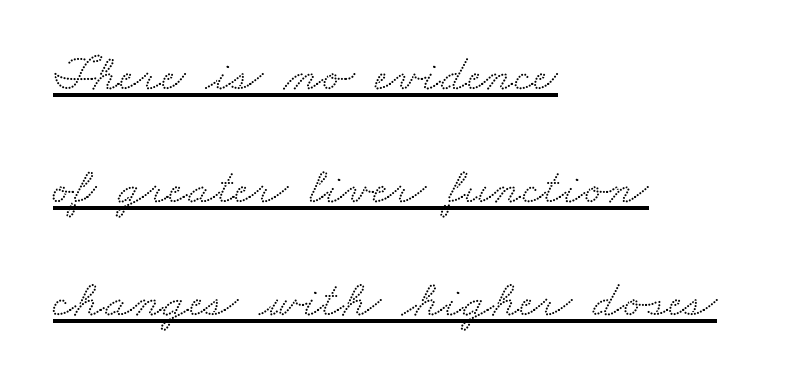
The image shows 53 px wide serif type; set left-aligned, loose line spacing (2.13x), normal letter spacing, underlined; medium stroke contrast and a small x-height.
